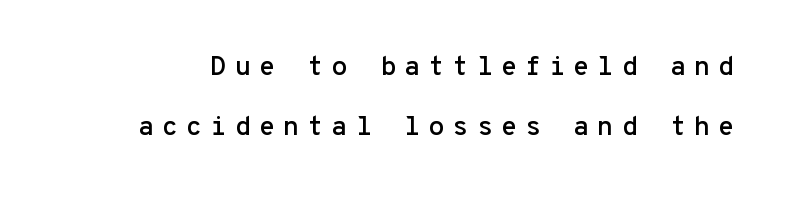
Q: Is the text italic (slanted)? A: No, it is upright.
Q: Is the text underlined? A: No.
Q: Is the spacing between letters normal or unusually wide? A: Unusually wide.
Q: Is the spacing between lines tight, normal or loose? A: Loose.
